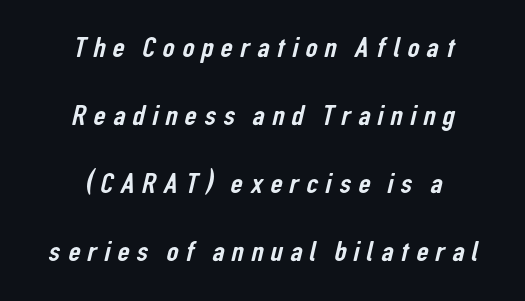
Q: Is the typeface a serif or a sans-serif typeface? A: Sans-serif.
Q: Is the text underlined? A: No.
Q: How is the paragraph aligned? A: Centered.
Q: Is the spacing between letters normal or unusually wide? A: Unusually wide.
Q: Is the spacing between lines tight, normal or loose? A: Loose.
Q: Width (condensed, normal, or wide)? A: Condensed.
Q: Stroke contrast? A: Low.
Q: x-height? A: Medium.
Q: Monospaced? A: No.
